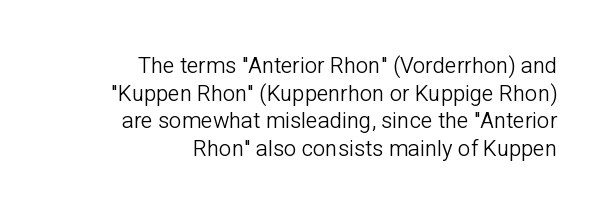
{"italic": "no", "bold": "no", "underline": "no", "align": "right", "line_spacing": "normal", "line_spacing_ratio": 1.26, "letter_spacing": "normal", "letter_spacing_em": 0.0, "glyph_px": 22}
